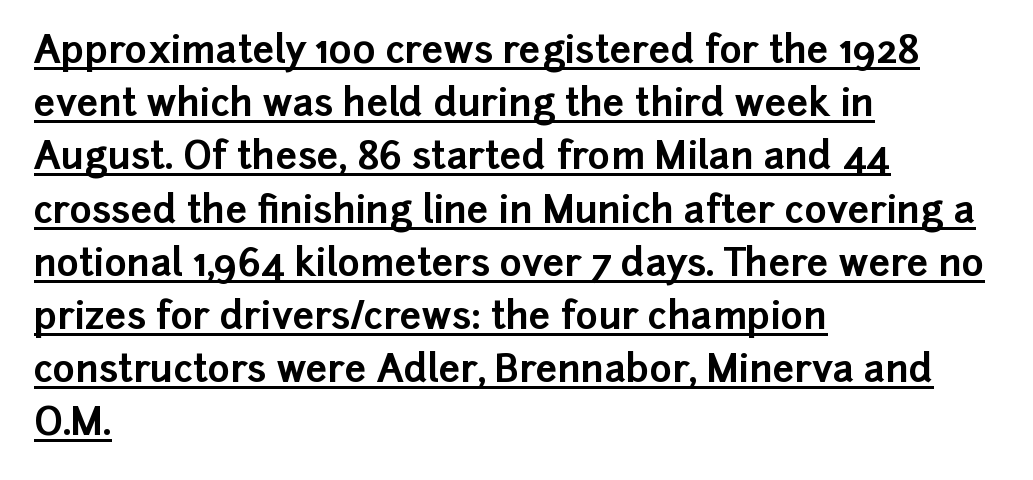
{"serif": "no", "italic": "no", "bold": "yes", "weight": "bold", "width": "normal", "stroke_contrast": "low", "x_height": "medium", "monospaced": "no", "underline": "yes", "align": "left", "line_spacing": "normal", "line_spacing_ratio": 1.4, "letter_spacing": "normal", "letter_spacing_em": 0.0, "glyph_px": 38}
